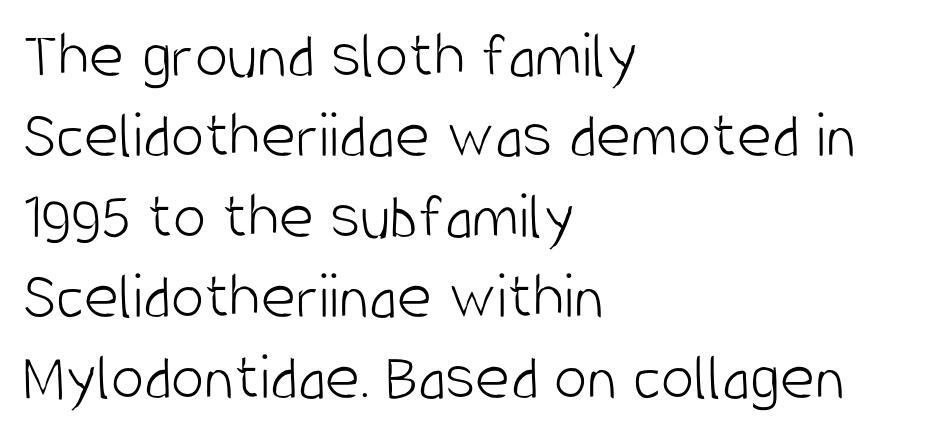
Ink coverage per letter is moderate at most. Clear beneath every line of the passage. Do the characters align in a grid? No, the font is proportional. The axis of the letterforms is exactly vertical.
